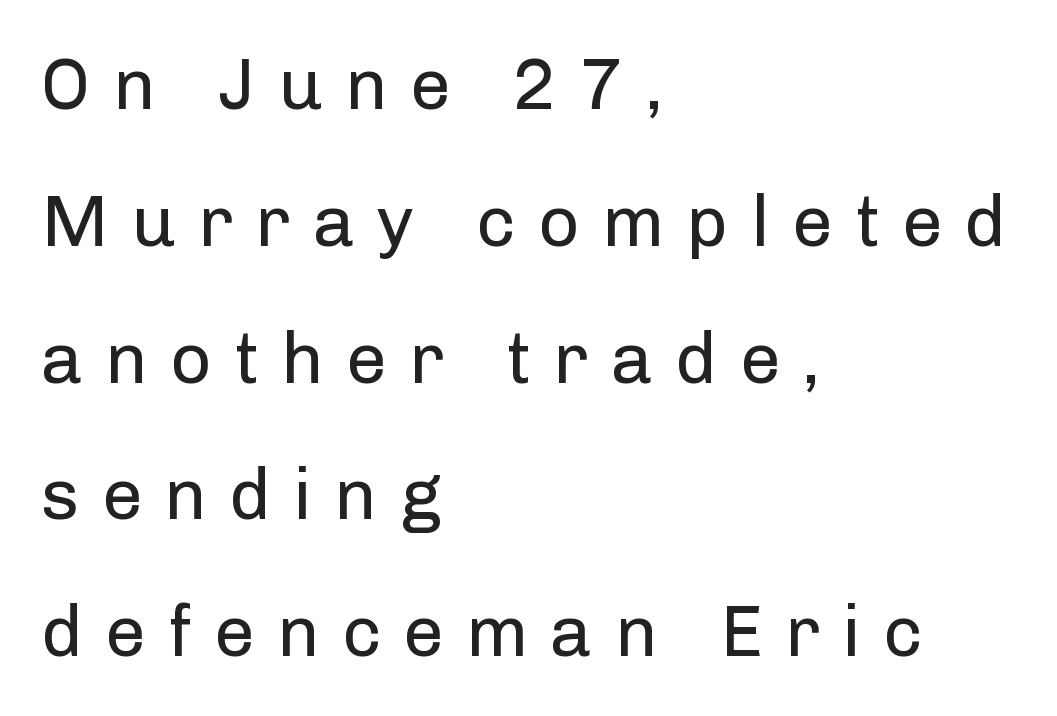
{"serif": "no", "italic": "no", "bold": "no", "weight": "regular", "width": "normal", "stroke_contrast": "low", "x_height": "medium", "monospaced": "no", "underline": "no", "align": "left", "line_spacing": "loose", "line_spacing_ratio": 1.9, "letter_spacing": "wide", "letter_spacing_em": 0.31, "glyph_px": 72}
